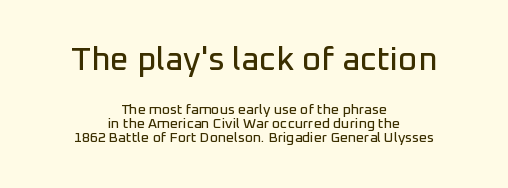
{"serif": "no", "italic": "no", "width": "normal", "stroke_contrast": "low", "x_height": "medium", "monospaced": "no", "underline": "no", "align": "center", "line_spacing": "tight", "line_spacing_ratio": 0.99, "letter_spacing": "normal", "letter_spacing_em": 0.0, "larger_block": "first", "size_ratio": 2.36, "glyph_px": 33}
